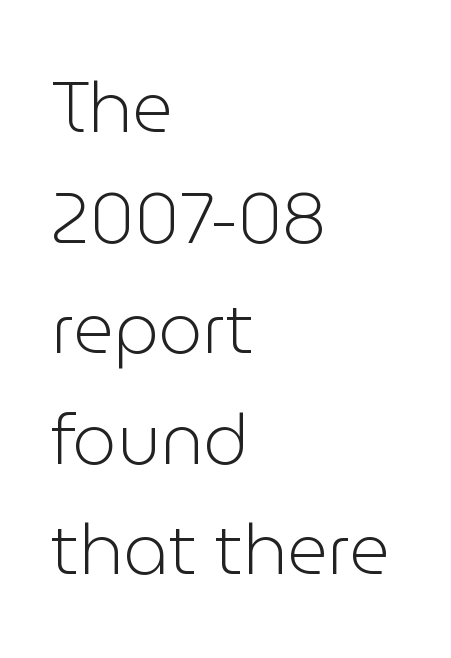
The image shows 70 px light sans-serif type, upright; set left-aligned, normal line spacing (1.58x), normal letter spacing, not underlined; low stroke contrast and a medium x-height.
